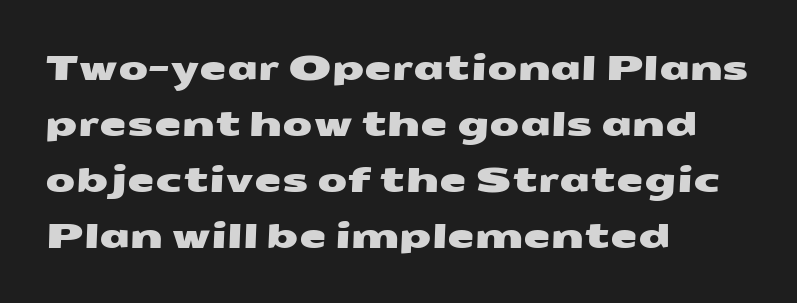
{"serif": "no", "width": "wide", "stroke_contrast": "medium", "x_height": "medium", "monospaced": "no", "underline": "no", "align": "left", "line_spacing": "normal", "line_spacing_ratio": 1.6, "letter_spacing": "normal", "letter_spacing_em": 0.0, "glyph_px": 35}
